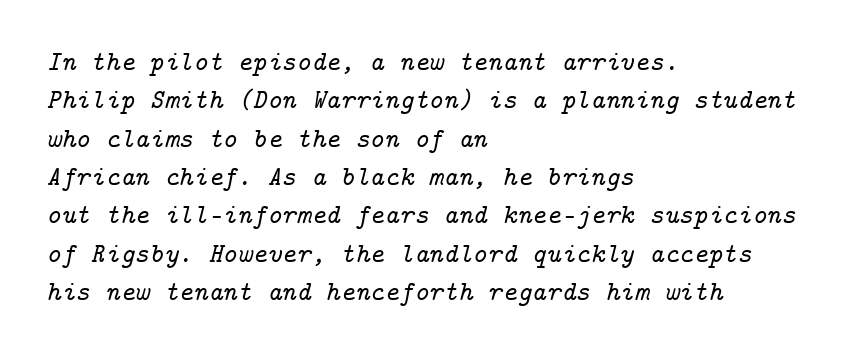
The image shows 28 px serif type, italic (leaning right); set left-aligned, normal line spacing (1.37x), normal letter spacing, not underlined; low stroke contrast and a medium x-height.
